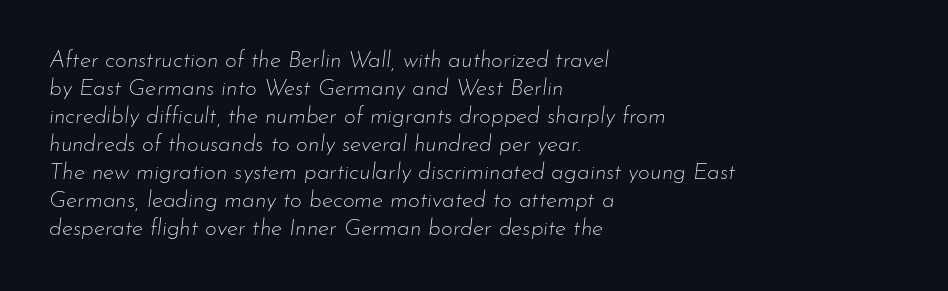
The image shows 23 px text type, italic (leaning right); set left-aligned, line spacing 1.22x, normal letter spacing, not underlined.
